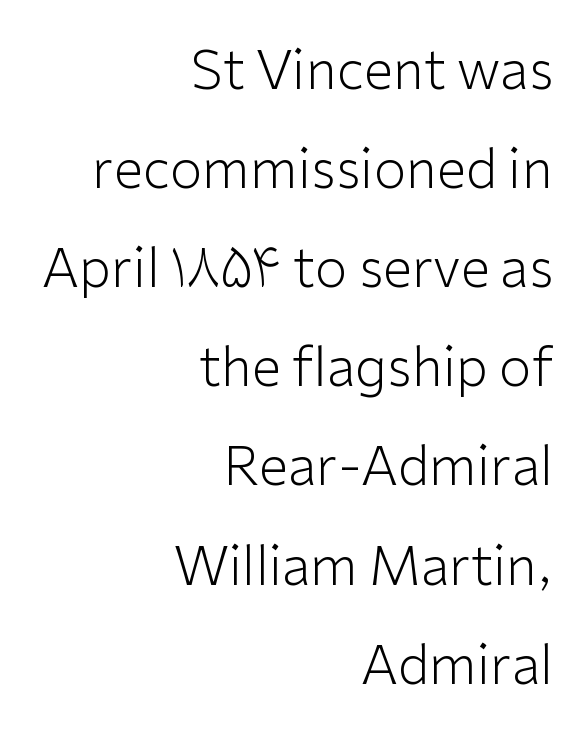
Q: Is the text bold? A: No.
Q: Is the text italic (slanted)? A: No, it is upright.
Q: Is the typeface a serif or a sans-serif typeface? A: Sans-serif.
Q: Is the text underlined? A: No.
Q: How is the paragraph aligned? A: Right-aligned.
Q: Is the spacing between letters normal or unusually wide? A: Normal.
Q: Width (condensed, normal, or wide)? A: Normal.
Q: Stroke contrast? A: Low.
Q: x-height? A: Medium.
Q: Monospaced? A: No.
